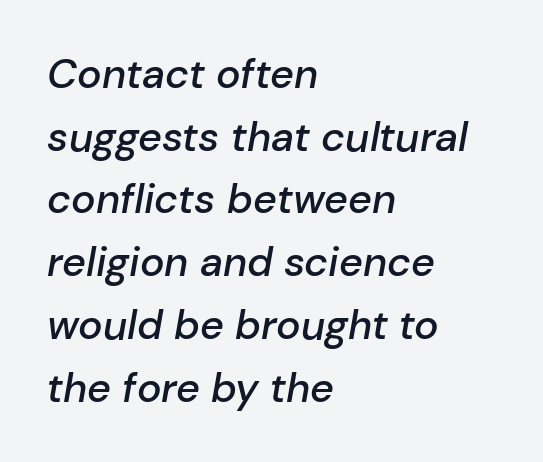
Q: Is the text bold? A: Semi-bold.
Q: Is the text italic (slanted)? A: Yes, it leans right by about 10 degrees.
Q: Is the text underlined? A: No.
Q: How is the paragraph aligned? A: Left-aligned.
Q: Is the spacing between letters normal or unusually wide? A: Normal.
Q: Is the spacing between lines tight, normal or loose? A: Normal.
Q: Width (condensed, normal, or wide)? A: Normal.
Q: Stroke contrast? A: Low.
Q: x-height? A: Medium.
Q: Monospaced? A: No.
